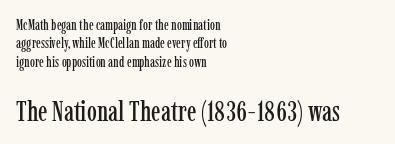
{"serif": "yes", "italic": "no", "width": "condensed", "stroke_contrast": "low", "x_height": "medium", "monospaced": "no", "underline": "no", "align": "left", "line_spacing": "normal", "line_spacing_ratio": 1.32, "letter_spacing": "normal", "letter_spacing_em": 0.0, "larger_block": "second", "size_ratio": 2.0, "glyph_px": 28}
